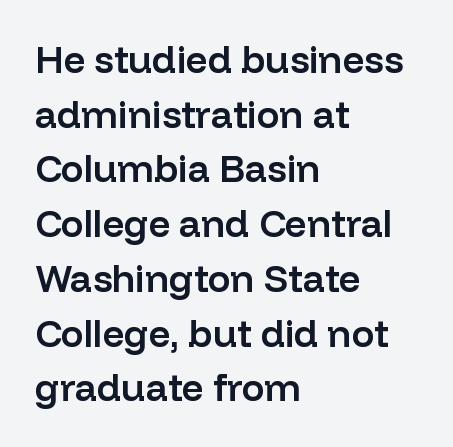
Q: Is the text bold? A: Semi-bold.
Q: Is the text italic (slanted)? A: No, it is upright.
Q: Is the typeface a serif or a sans-serif typeface? A: Sans-serif.
Q: Is the text underlined? A: No.
Q: How is the paragraph aligned? A: Left-aligned.
Q: Is the spacing between letters normal or unusually wide? A: Normal.
Q: Is the spacing between lines tight, normal or loose? A: Normal.
Q: Width (condensed, normal, or wide)? A: Normal.
Q: Stroke contrast? A: Low.
Q: x-height? A: Medium.
Q: Monospaced? A: No.
